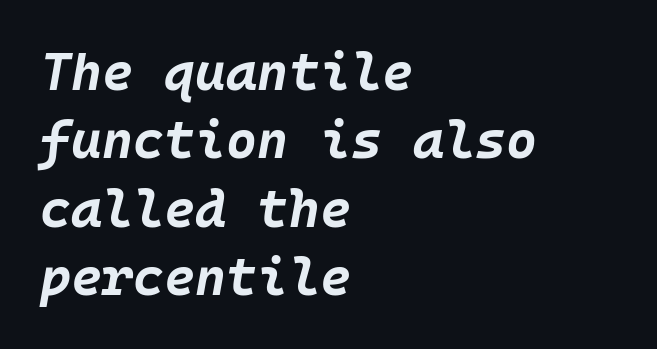
{"italic": "yes", "lean": "right", "slant_degrees": 10, "bold": "yes", "weight": "bold", "width": "normal", "stroke_contrast": "low", "x_height": "large", "underline": "no", "align": "left", "line_spacing": "normal", "line_spacing_ratio": 1.29, "letter_spacing": "normal", "letter_spacing_em": 0.0, "glyph_px": 53}
